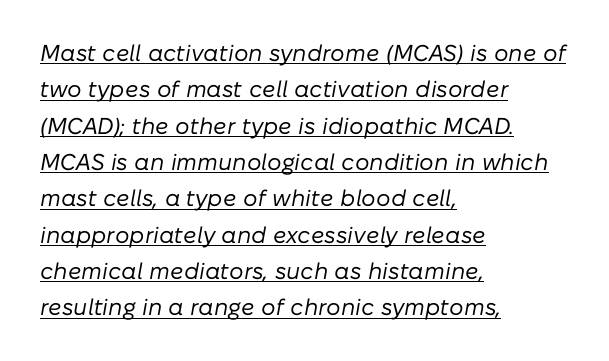
Leading matches the norm, producing a regular column. The text carries the slant typical of an italic or oblique font. The face used here is rendered with its standard letterfit. Stroke thickness stays within the range of a standard reading face or lighter. Every word sits above its own underline. The rendering anchors every line to the left-hand side.
